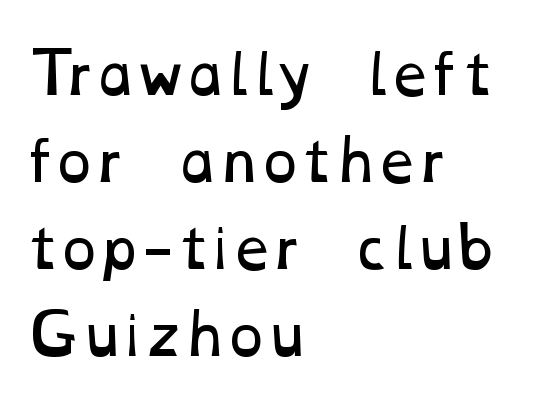
{"bold": "no", "weight": "regular", "width": "wide", "stroke_contrast": "low", "x_height": "medium", "monospaced": "no", "underline": "no", "align": "left", "line_spacing": "normal", "line_spacing_ratio": 1.58, "letter_spacing": "normal", "letter_spacing_em": 0.0, "glyph_px": 55}
